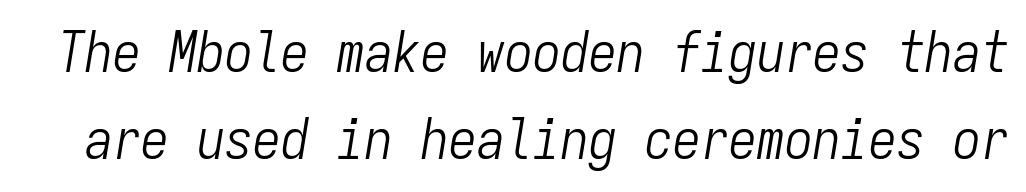
Q: Is the text bold? A: No.
Q: Is the text italic (slanted)? A: Yes, it leans right by about 9 degrees.
Q: Is the text underlined? A: No.
Q: Is the spacing between letters normal or unusually wide? A: Normal.
Q: Is the spacing between lines tight, normal or loose? A: Normal.
Q: Width (condensed, normal, or wide)? A: Condensed.
Q: Stroke contrast? A: Low.
Q: x-height? A: Medium.
Q: Monospaced? A: Yes.
